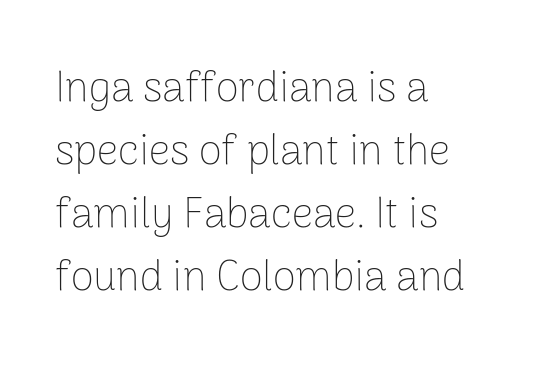
The image shows 42 px thin sans-serif type, upright; set left-aligned, normal line spacing (1.5x), normal letter spacing, not underlined; low stroke contrast and a medium x-height.
